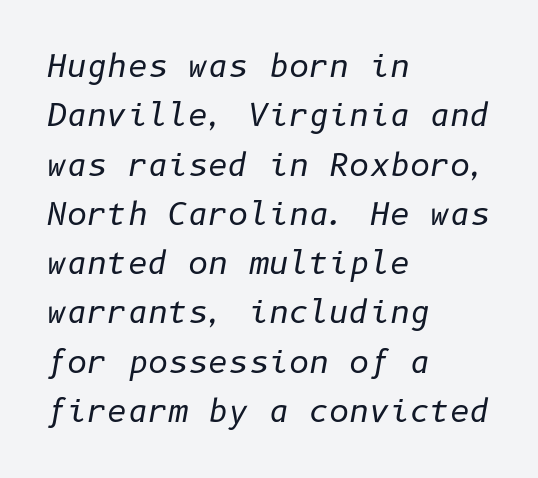
Q: Is the text bold? A: No.
Q: Is the text italic (slanted)? A: Yes, it leans right by about 10 degrees.
Q: Is the text underlined? A: No.
Q: How is the paragraph aligned? A: Left-aligned.
Q: Is the spacing between letters normal or unusually wide? A: Normal.
Q: Is the spacing between lines tight, normal or loose? A: Normal.
Q: Width (condensed, normal, or wide)? A: Normal.
Q: Stroke contrast? A: Low.
Q: x-height? A: Medium.
